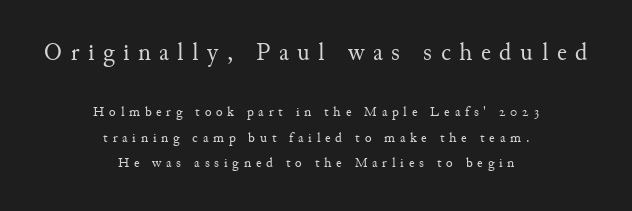
{"italic": "no", "bold": "no", "underline": "no", "align": "center", "line_spacing_ratio": 1.81, "letter_spacing": "wide", "letter_spacing_em": 0.34, "larger_block": "first", "size_ratio": 1.79, "glyph_px": 25}
